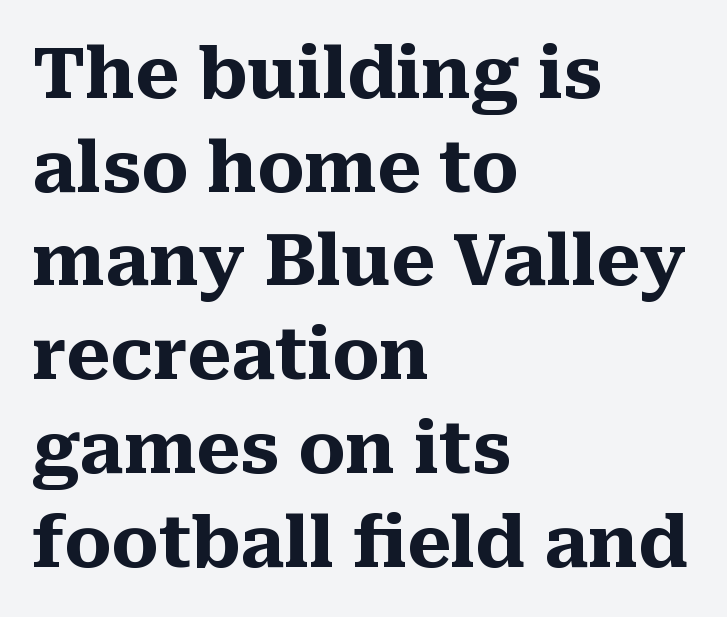
Q: Is the text bold? A: Yes.
Q: Is the text italic (slanted)? A: No, it is upright.
Q: Is the typeface a serif or a sans-serif typeface? A: Serif.
Q: Is the text underlined? A: No.
Q: How is the paragraph aligned? A: Left-aligned.
Q: Is the spacing between letters normal or unusually wide? A: Normal.
Q: Is the spacing between lines tight, normal or loose? A: Normal.
Q: Width (condensed, normal, or wide)? A: Normal.
Q: Stroke contrast? A: Medium.
Q: x-height? A: Medium.
Q: Monospaced? A: No.
